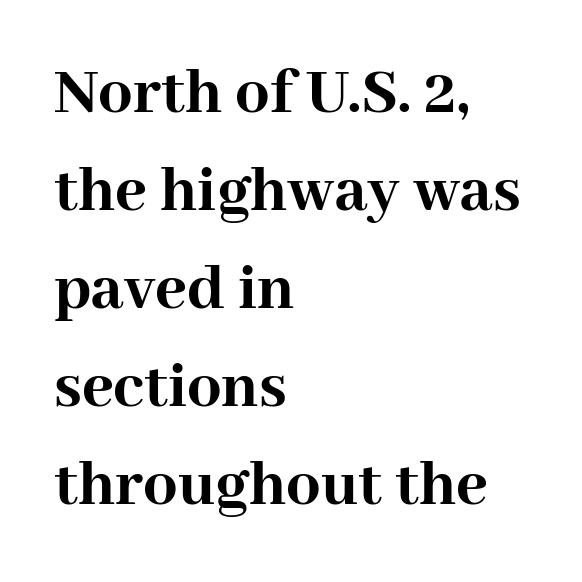
{"serif": "yes", "italic": "no", "bold": "yes", "weight": "semibold", "width": "normal", "stroke_contrast": "high", "x_height": "medium", "monospaced": "no", "underline": "no", "align": "left", "line_spacing": "normal", "line_spacing_ratio": 1.44, "letter_spacing": "normal", "letter_spacing_em": 0.0, "glyph_px": 68}
